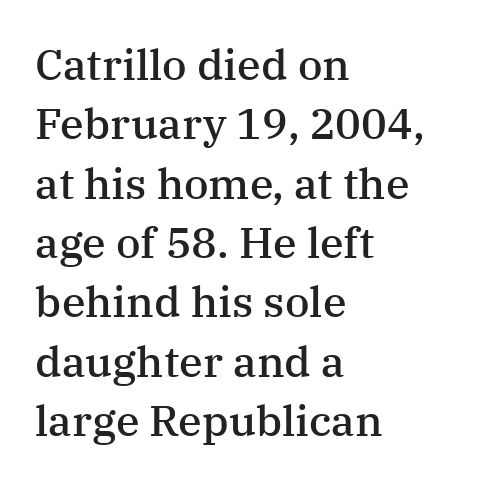
The lettering holds an erect, upright posture throughout. Summary of weight: moderately heavy, a semibold. The horizontal fit of the characters is conventional and even. Words float on clear page, feet unadorned.
